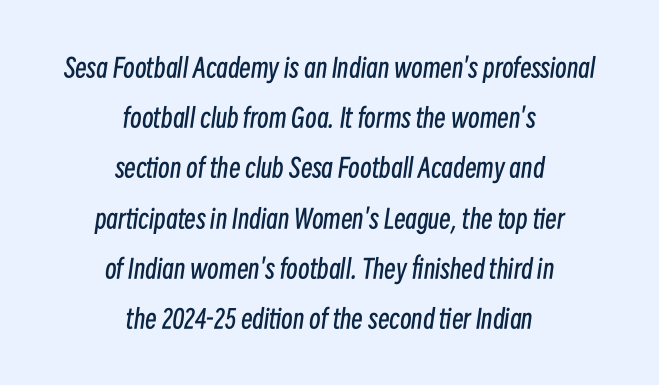
The image shows 26 px text type, italic (leaning right); set centered, loose line spacing (1.93x), normal letter spacing, not underlined.
